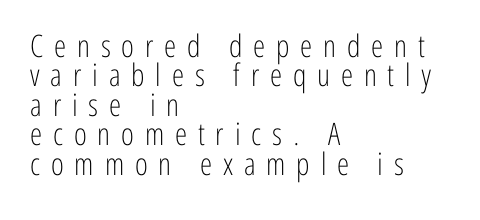
This rendering widens character spacing well past its baseline value. The lettering stays uniformly vertical, giving the passage a roman look. Stroke thickness stays within the range of a standard reading face or lighter. Check where the strokes stop: nothing finishes them off — pure sans.
